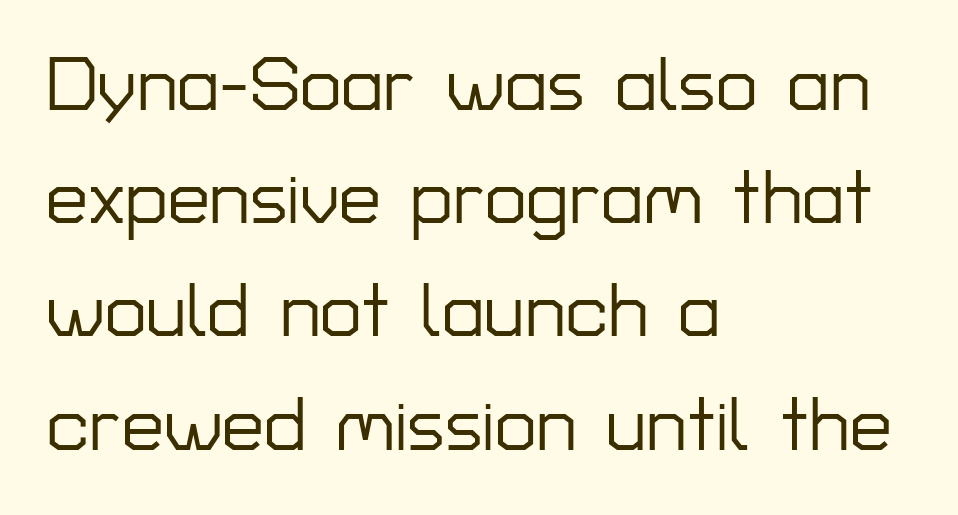
The image shows 75 px sans-serif type, upright; set left-aligned, normal line spacing (1.51x), normal letter spacing, not underlined; low stroke contrast and a medium x-height.
